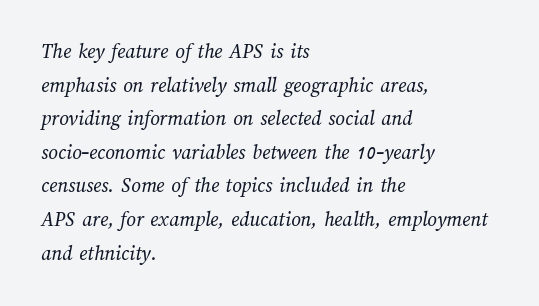
This block has exactly the height ordinary leading produces. Horizontally, the lines are justified to the leading edge only. Any mark beneath the type? The region is blank. This rendering leaves character spacing at its baseline value.
